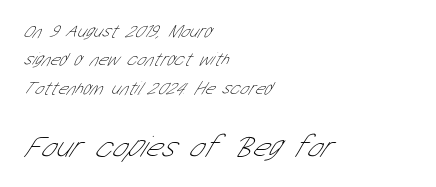
Is this a fixed-width face? No — the glyphs have proportional, varying widths. These lines are composed in type without serifs. Look at the tracking — it's just the regular setting, nothing added. Vertically, the passage feels balanced, rows spaced as you'd expect. Beneath every word, the page is bare. The text block is weighted toward the left margin, trailing off unevenly rightward.
